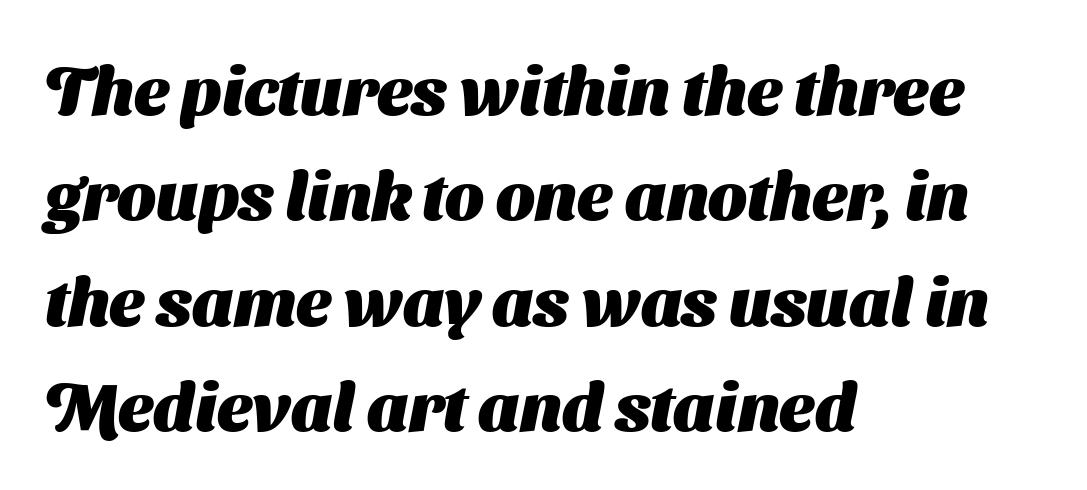
The image shows 68 px heavy sans-serif type; set left-aligned, normal line spacing (1.55x), normal letter spacing, not underlined; medium stroke contrast and a medium x-height.
